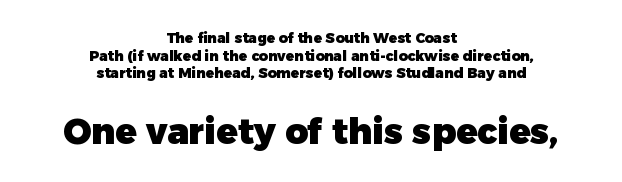
Each letter keeps its own natural width here, so spacing adapts to shape. One glance says typical: line gaps are just what's usual. Any mark beneath the type? The region is blank. Spacing between characters is what you'd get straight out of the box.
